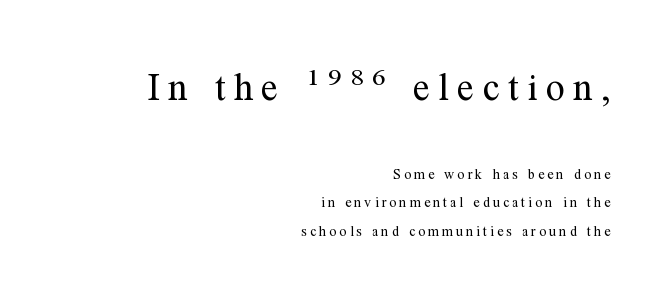
The image shows 38 px regular-weight serif type, upright; set right-aligned, loose line spacing (2.04x), unusually wide letter spacing (+0.22 em), not underlined; the first (top) block is 2.71x larger; medium stroke contrast and a medium x-height.
